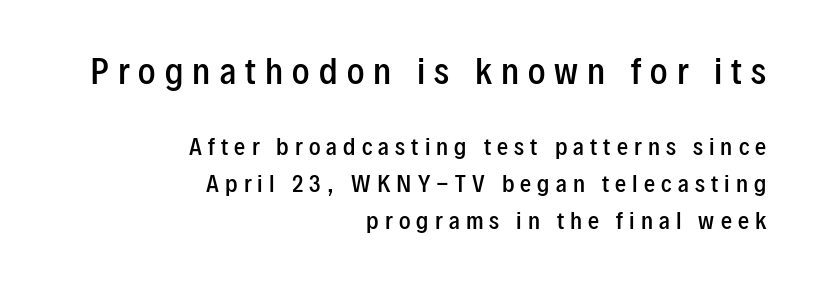
Normally led — the rows are evenly, conventionally spaced. How are the letters spaced? Widely, with obvious added tracking. Note the varied advance widths — an 'i' is clearly narrower than an 'm'. The typeface chosen for these lines omits serifs. Quick note: not italic, upright. Which of the two is more prominent by size? The first, at the top.
